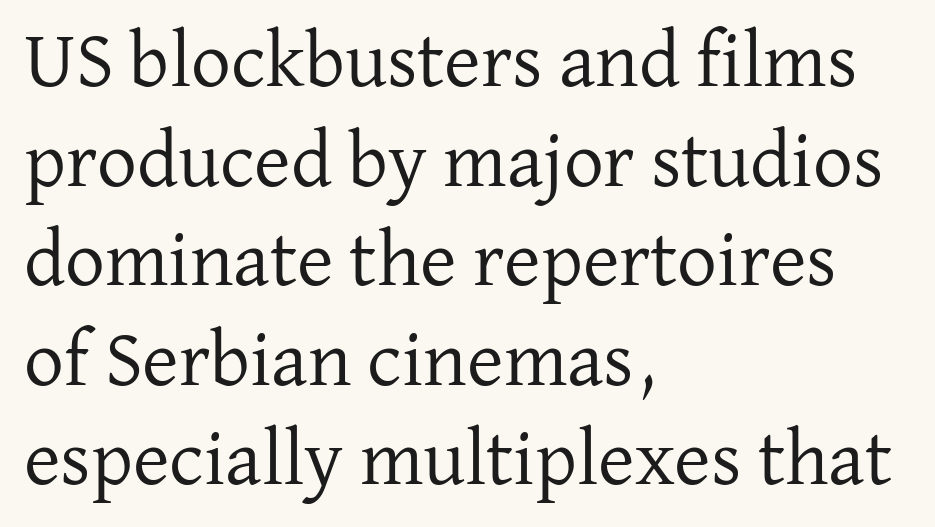
{"serif": "yes", "italic": "no", "bold": "no", "weight": "regular", "width": "normal", "stroke_contrast": "low", "x_height": "medium", "monospaced": "no", "underline": "no", "align": "left", "line_spacing": "normal", "line_spacing_ratio": 1.26, "letter_spacing": "normal", "letter_spacing_em": 0.0, "glyph_px": 79}
